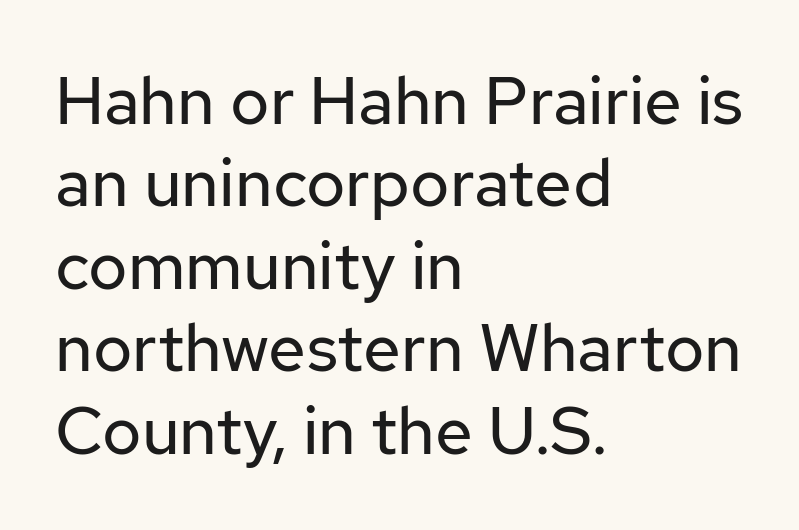
Left-aligned paragraph, ragged on the right. Check the space under the baseline: it is left empty. No feet cap the strokes, marking this as sans-serif type. Each letter keeps its own natural width here, so spacing adapts to shape.
